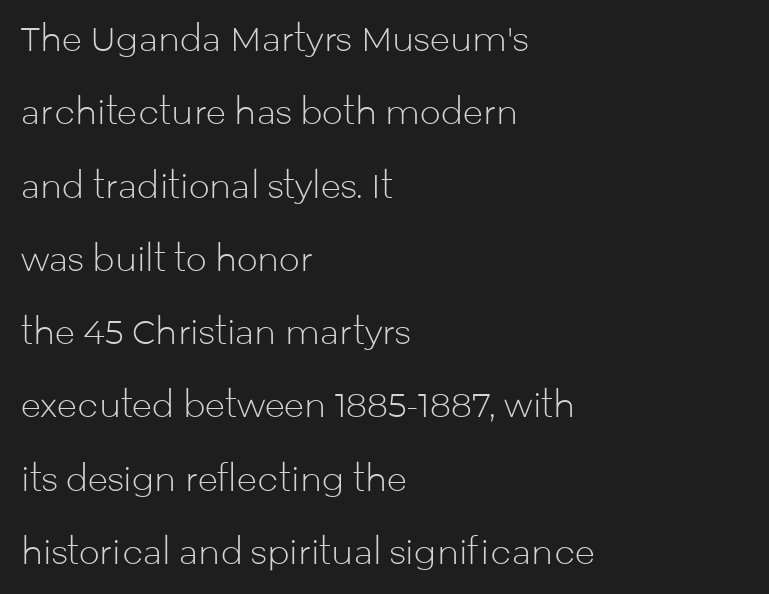
Is this a heavy cut? Hardly; it is regular or lighter. This rendering uses left alignment, leaving the right contour irregular. Looks like regular typesetting: each glyph gets only the width it needs. Check the space under the baseline: it is left empty.
